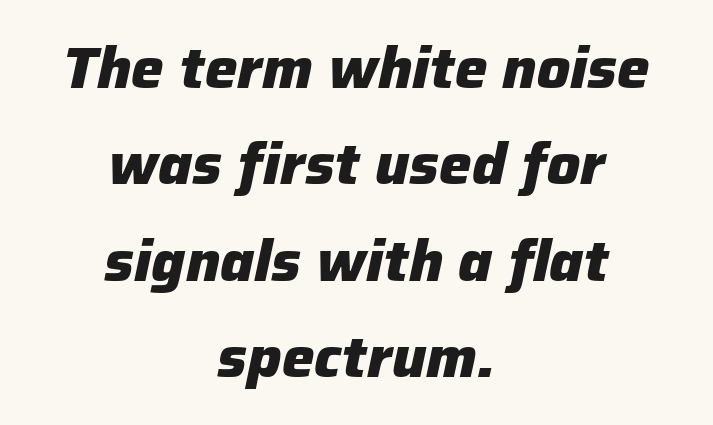
Q: Is the text bold? A: Yes.
Q: Is the text italic (slanted)? A: Yes, it leans right by about 12 degrees.
Q: Is the text underlined? A: No.
Q: How is the paragraph aligned? A: Centered.
Q: Is the spacing between letters normal or unusually wide? A: Normal.
Q: Is the spacing between lines tight, normal or loose? A: Normal.
Q: Width (condensed, normal, or wide)? A: Normal.
Q: Stroke contrast? A: Low.
Q: x-height? A: Medium.
Q: Monospaced? A: No.
